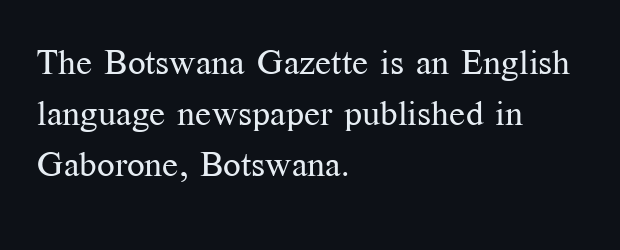
{"serif": "yes", "italic": "no", "bold": "no", "weight": "regular", "width": "normal", "stroke_contrast": "medium", "x_height": "medium", "monospaced": "no", "underline": "no", "align": "left", "line_spacing": "normal", "line_spacing_ratio": 1.46, "letter_spacing": "normal", "letter_spacing_em": 0.0, "glyph_px": 35}
